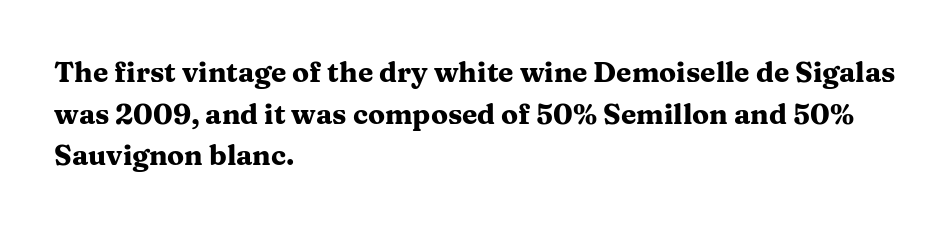
{"serif": "yes", "italic": "no", "bold": "yes", "weight": "heavy", "width": "wide", "stroke_contrast": "medium", "x_height": "medium", "monospaced": "no", "underline": "no", "align": "left", "line_spacing": "normal", "line_spacing_ratio": 1.49, "letter_spacing": "normal", "letter_spacing_em": 0.0, "glyph_px": 28}
